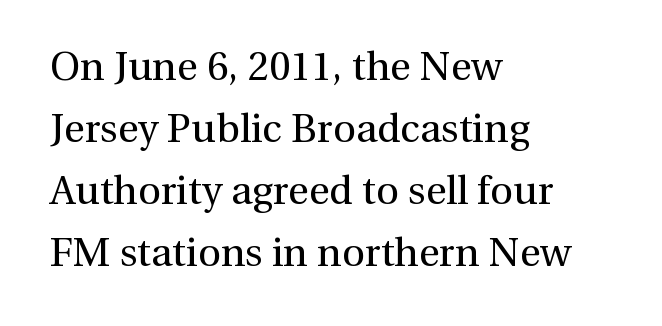
You can tell it's not italic because the verticals are truly vertical. The characters are drawn with everyday or finer stroke widths. Tracking here is standard; glyphs follow each other at the usual distance. Decoration check: the copy has no underline. Which margin do the lines hug? The left one — the right edge is uneven. Spacing verdict: proportional, widths tailored to each character.
